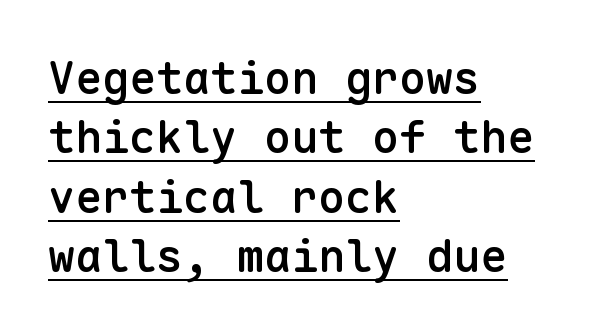
The image shows 45 px semibold sans-serif type, upright, monospaced; set left-aligned, normal line spacing (1.32x), normal letter spacing, underlined; low stroke contrast and a medium x-height.
